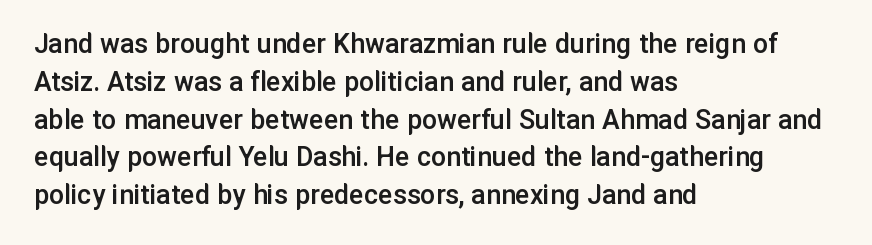
Varying glyph widths throughout — classic text-font behaviour. Heft: intermediate — a semibold. If you drew a line through each stem, it would be perfectly vertical. This rendering uses left alignment, leaving the right contour irregular. Whoever set this chose a conventional vertical rhythm. Decoration check: the copy has no underline.
